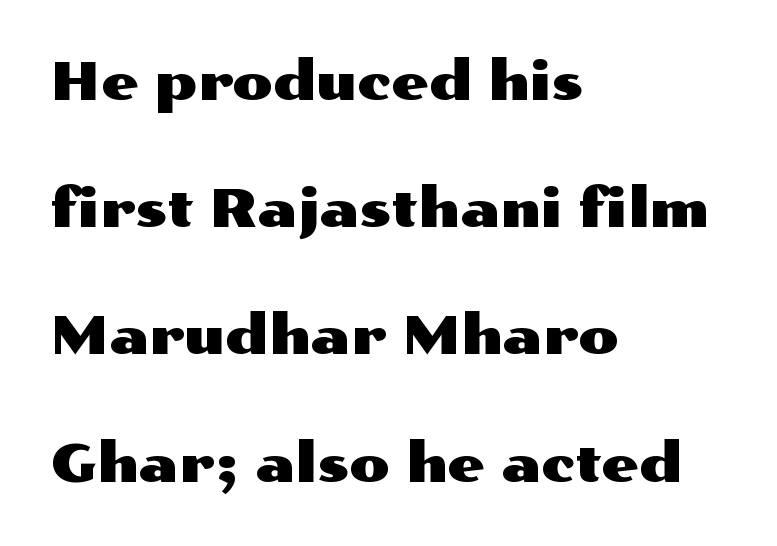
Layout note: lines flush left. What's the leading like? Stretched, with rows far apart. Letter spacing: default. Are there feet on the stems? There aren't — it's a sans. Think of a printed novel: that variable character pitch is what you see here.
